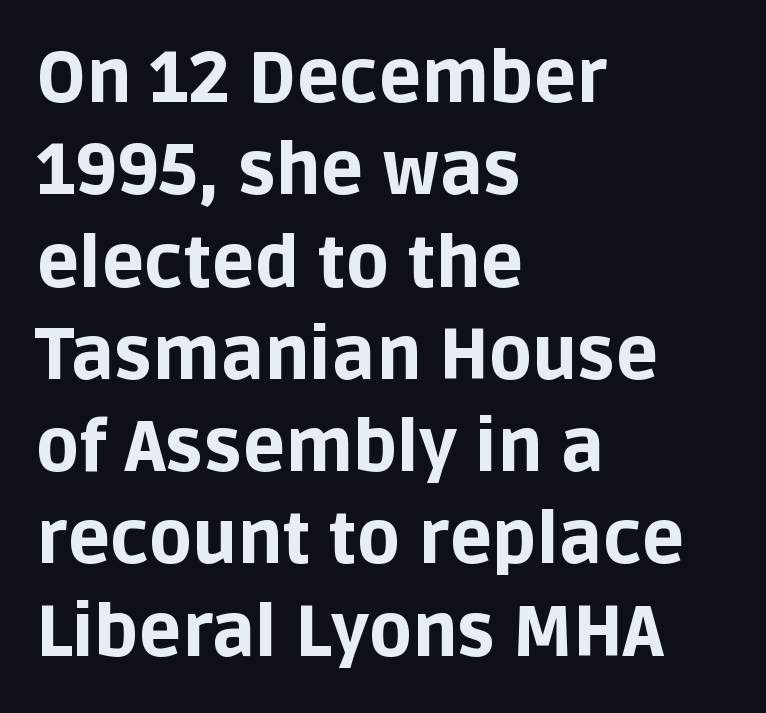
{"serif": "no", "italic": "no", "bold": "yes", "weight": "bold", "width": "normal", "stroke_contrast": "low", "x_height": "large", "monospaced": "no", "underline": "no", "align": "left", "line_spacing": "normal", "line_spacing_ratio": 1.3, "letter_spacing": "normal", "letter_spacing_em": 0.0, "glyph_px": 71}
